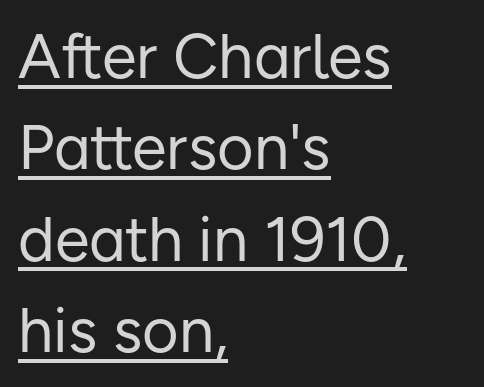
{"serif": "no", "italic": "no", "bold": "no", "weight": "regular", "width": "normal", "stroke_contrast": "low", "x_height": "medium", "monospaced": "no", "underline": "yes", "align": "left", "line_spacing": "normal", "line_spacing_ratio": 1.45, "letter_spacing": "normal", "letter_spacing_em": 0.0, "glyph_px": 63}
